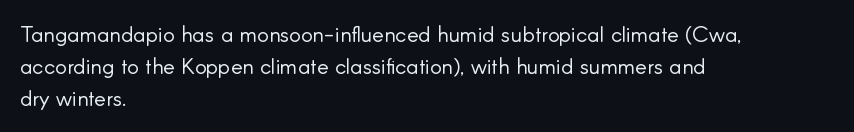
Q: Is the text bold? A: No.
Q: Is the text italic (slanted)? A: No, it is upright.
Q: Is the text underlined? A: No.
Q: How is the paragraph aligned? A: Left-aligned.
Q: Is the spacing between letters normal or unusually wide? A: Normal.
Q: Is the spacing between lines tight, normal or loose? A: Normal.
